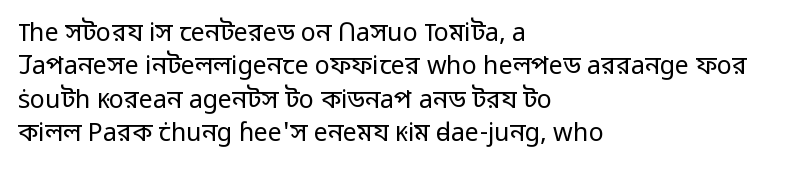
The image shows 25 px text type, upright; set left-aligned, normal line spacing (1.34x), normal letter spacing, not underlined.
